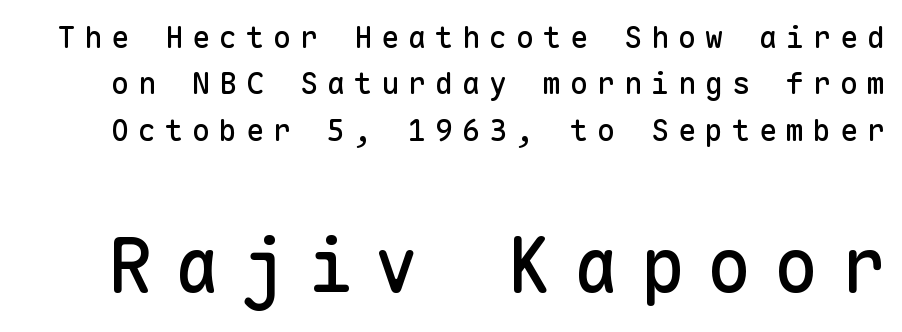
{"serif": "no", "italic": "no", "width": "normal", "stroke_contrast": "low", "x_height": "medium", "monospaced": "yes", "underline": "no", "line_spacing": "normal", "line_spacing_ratio": 1.55, "letter_spacing": "wide", "letter_spacing_em": 0.3, "larger_block": "second", "size_ratio": 2.47, "glyph_px": 74}
